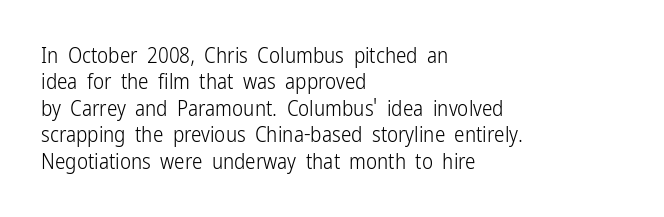
{"italic": "no", "bold": "no", "underline": "no", "align": "left", "line_spacing": "normal", "line_spacing_ratio": 1.26, "letter_spacing": "normal", "letter_spacing_em": 0.0, "glyph_px": 21}
